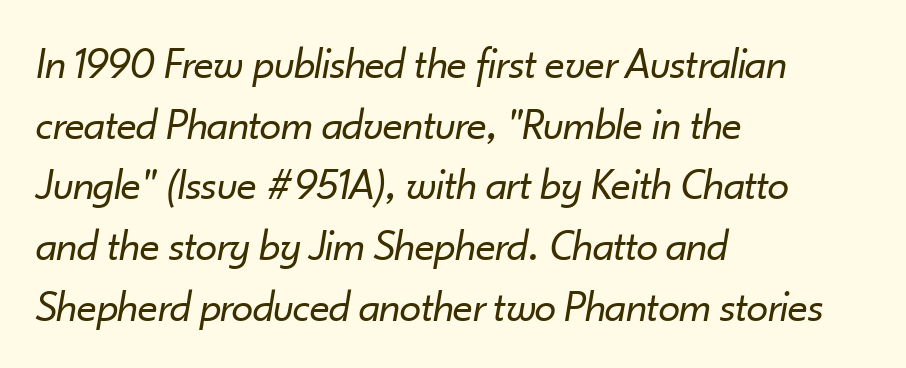
{"italic": "yes", "lean": "right", "slant_degrees": 10, "bold": "no", "weight": "regular", "width": "normal", "stroke_contrast": "low", "x_height": "small", "monospaced": "no", "underline": "no", "align": "left", "line_spacing": "normal", "line_spacing_ratio": 1.38, "letter_spacing": "normal", "letter_spacing_em": 0.0, "glyph_px": 44}
